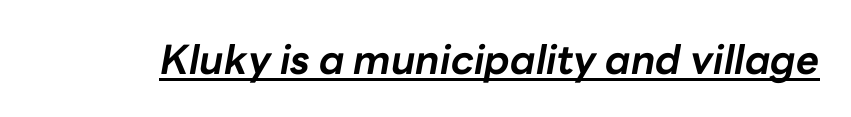
Italic: yes, the glyphs are oblique. Letter spacing: default. Has an underline been added? It has. The sample has been set heavy, in full bold. Each letter keeps its own natural width here, so spacing adapts to shape.
